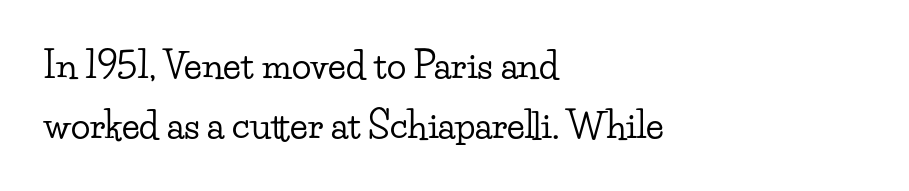
The image shows 36 px wide serif type, upright; set left-aligned, normal line spacing (1.68x), normal letter spacing, not underlined; low stroke contrast and a small x-height.
